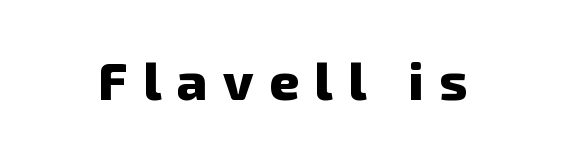
{"serif": "no", "bold": "yes", "weight": "heavy", "width": "normal", "stroke_contrast": "low", "x_height": "medium", "monospaced": "no", "underline": "no", "letter_spacing": "wide", "letter_spacing_em": 0.3, "glyph_px": 52}
